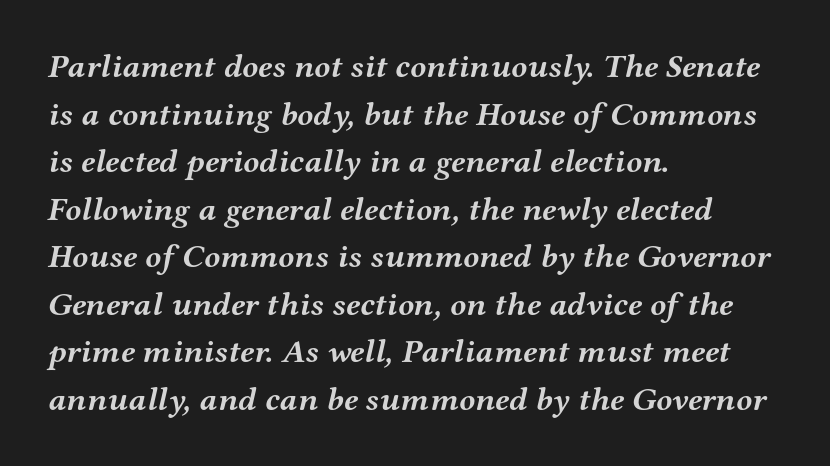
Q: Is the text bold? A: Yes.
Q: Is the text italic (slanted)? A: Yes, it leans right by about 12 degrees.
Q: Is the typeface a serif or a sans-serif typeface? A: Serif.
Q: Is the text underlined? A: No.
Q: How is the paragraph aligned? A: Left-aligned.
Q: Is the spacing between letters normal or unusually wide? A: Normal.
Q: Is the spacing between lines tight, normal or loose? A: Normal.
Q: Width (condensed, normal, or wide)? A: Wide.
Q: Stroke contrast? A: Medium.
Q: x-height? A: Medium.
Q: Monospaced? A: No.
